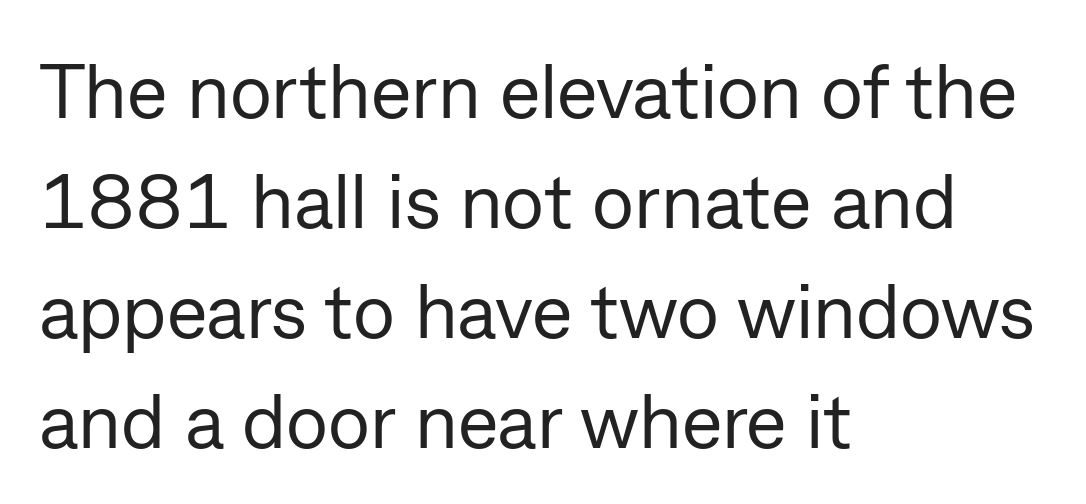
{"serif": "no", "italic": "no", "bold": "no", "weight": "regular", "width": "normal", "stroke_contrast": "low", "x_height": "medium", "monospaced": "no", "underline": "no", "align": "left", "line_spacing": "normal", "line_spacing_ratio": 1.43, "letter_spacing": "normal", "letter_spacing_em": 0.0, "glyph_px": 77}
